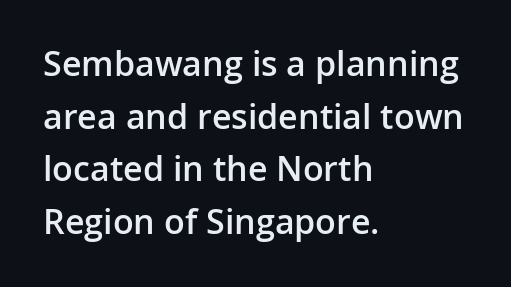
{"serif": "no", "italic": "no", "bold": "semi", "weight": "semibold", "width": "normal", "stroke_contrast": "low", "x_height": "medium", "monospaced": "no", "underline": "no", "align": "left", "line_spacing": "normal", "line_spacing_ratio": 1.55, "letter_spacing": "normal", "letter_spacing_em": 0.0, "glyph_px": 34}
